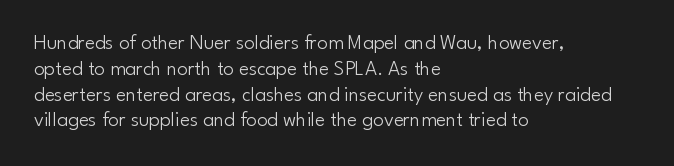
{"italic": "no", "bold": "no", "underline": "no", "align": "left", "line_spacing_ratio": 1.23, "letter_spacing": "normal", "letter_spacing_em": 0.0, "glyph_px": 21}
